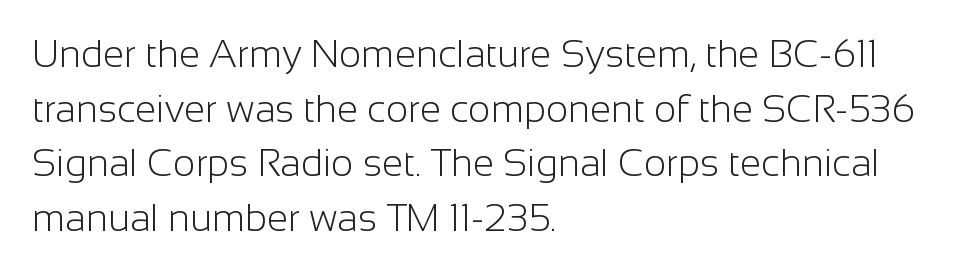
Q: Is the text bold? A: No.
Q: Is the text italic (slanted)? A: No, it is upright.
Q: Is the typeface a serif or a sans-serif typeface? A: Sans-serif.
Q: Is the text underlined? A: No.
Q: How is the paragraph aligned? A: Left-aligned.
Q: Is the spacing between letters normal or unusually wide? A: Normal.
Q: Is the spacing between lines tight, normal or loose? A: Normal.
Q: Width (condensed, normal, or wide)? A: Normal.
Q: Stroke contrast? A: Low.
Q: x-height? A: Medium.
Q: Monospaced? A: No.
